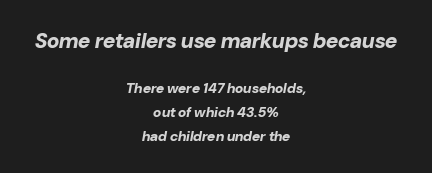
Q: Is the text bold? A: Yes.
Q: Is the text italic (slanted)? A: Yes, it leans right by about 10 degrees.
Q: Is the text underlined? A: No.
Q: How is the paragraph aligned? A: Centered.
Q: Is the spacing between letters normal or unusually wide? A: Normal.
Q: Is the spacing between lines tight, normal or loose? A: Normal.
Q: Which block of text is set in a larger size, the first (top) or the second (bottom)? A: The first (top) one.
